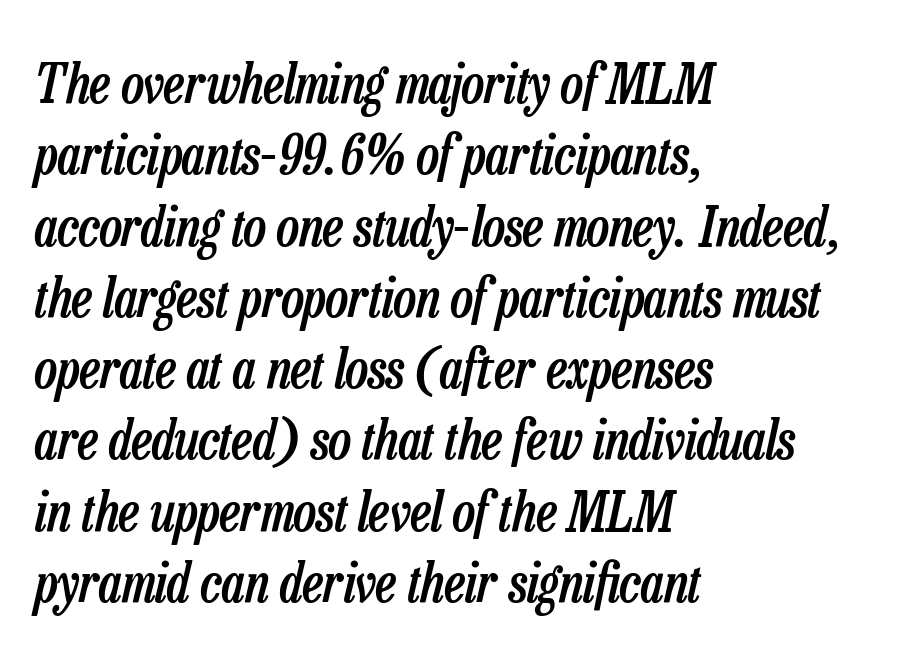
The designer left line spacing at the default. The passage shown is typed in a proportional face where columns would drift. The space directly below the letters is spotless. Standard letterfit; no display-style spreading of the glyphs. The glyphs have the mass of a demibold cut, below bold.
